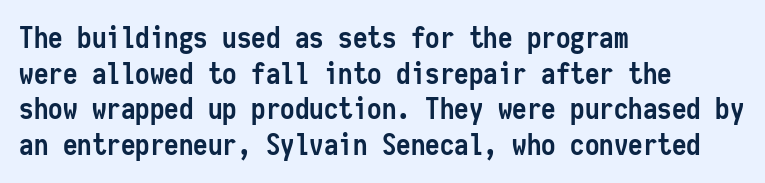
{"serif": "no", "italic": "no", "bold": "yes", "weight": "semibold", "width": "condensed", "stroke_contrast": "low", "x_height": "medium", "monospaced": "yes", "underline": "no", "align": "left", "line_spacing_ratio": 1.23, "letter_spacing": "normal", "letter_spacing_em": 0.0, "glyph_px": 29}
